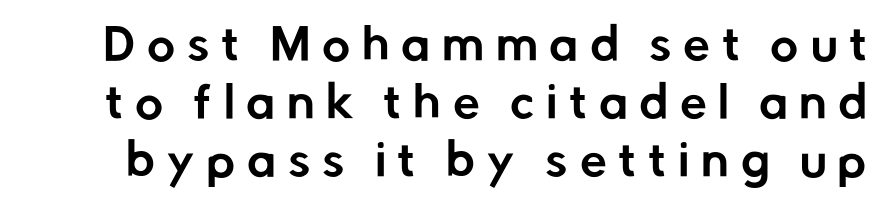
The rendering uses natural spacing where letterforms have individual widths. What kind of face is this? One without serifs — a sans. A normal amount of white space separates one row of letters from the next. Is there any slant? The stems are plumb. The string is rendered with underlining switched off. The gaps between neighbouring characters are conspicuously large.
